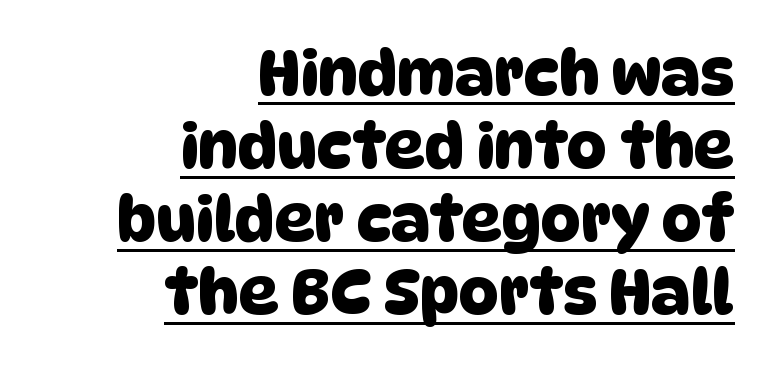
The image shows 62 px sans-serif type; set right-aligned, line spacing 1.18x, normal letter spacing, underlined; low stroke contrast and a large x-height.
